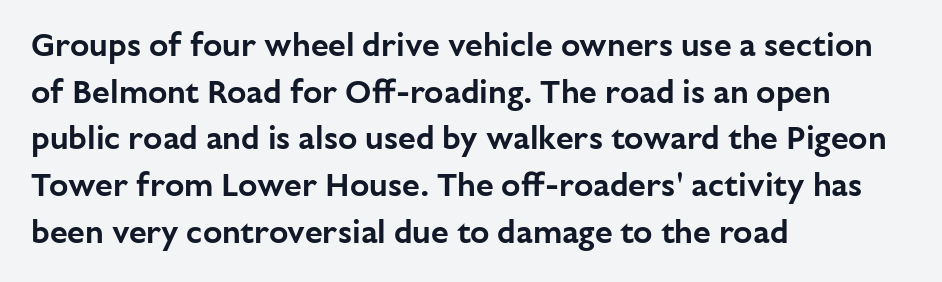
Whoever set this chose a conventional vertical rhythm. The rendering anchors every line to the left-hand side. A typesetter would label this face a sans. A typesetter would call this proportional, since set widths differ per character. You can tell it's not italic because the verticals are truly vertical. Plain, unruled lines of type.
